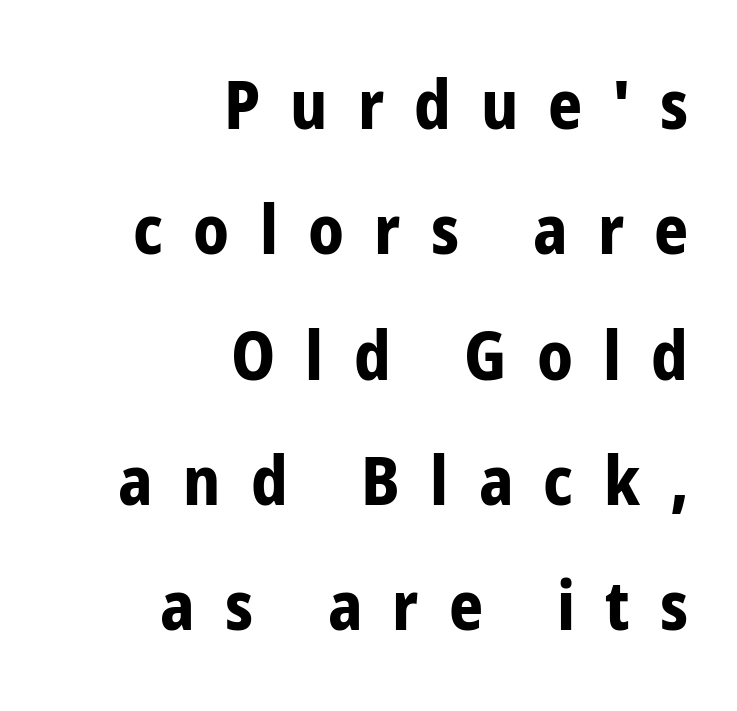
The image shows 67 px bold, condensed sans-serif type, upright; set right-aligned, line spacing 1.87x, unusually wide letter spacing (+0.45 em), not underlined; low stroke contrast and a medium x-height.
